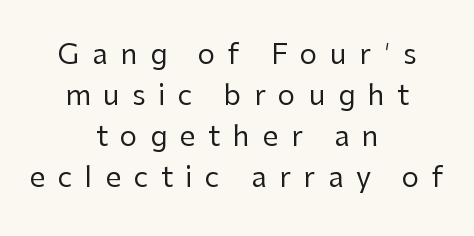
The image shows 28 px regular-weight sans-serif type, upright; set centered, normal line spacing (1.46x), unusually wide letter spacing (+0.45 em), not underlined; low stroke contrast and a medium x-height.
